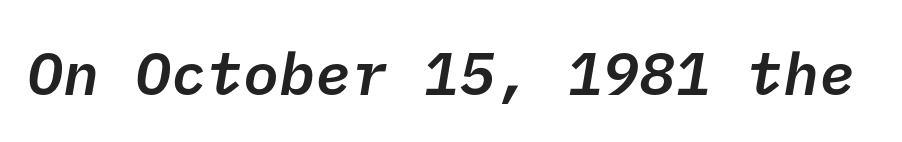
In terms of weight, the rendering is demibold, just under bold. Check under the words: just untouched page. The type family on display is of the sans-serif kind. There is no visible air inserted between adjacent glyphs.
